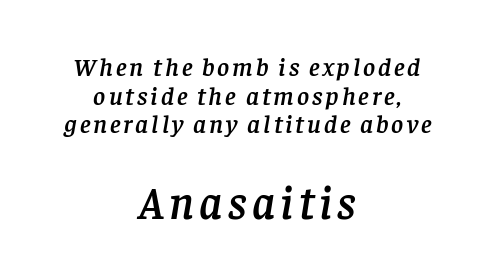
Q: Is the text italic (slanted)? A: Yes, it leans right by about 8 degrees.
Q: Is the typeface a serif or a sans-serif typeface? A: Serif.
Q: Is the text underlined? A: No.
Q: How is the paragraph aligned? A: Centered.
Q: Is the spacing between lines tight, normal or loose? A: Tight.
Q: Which block of text is set in a larger size, the first (top) or the second (bottom)? A: The second (bottom) one.
Q: Width (condensed, normal, or wide)? A: Normal.
Q: Stroke contrast? A: Low.
Q: x-height? A: Large.
Q: Monospaced? A: No.
